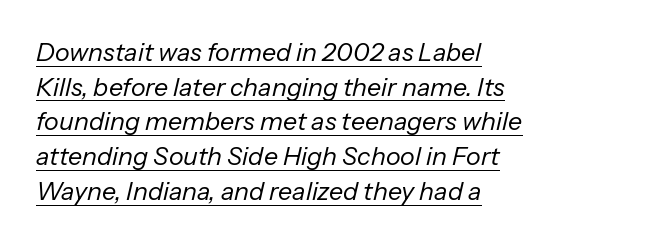
The image shows 25 px text type, italic (leaning right); set left-aligned, normal line spacing (1.39x), normal letter spacing, underlined.
